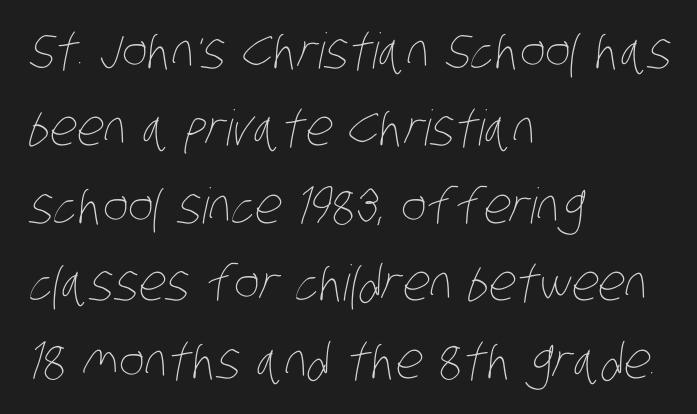
The image shows 49 px thin, condensed type; set left-aligned, normal line spacing (1.58x), normal letter spacing, not underlined; low stroke contrast and a large x-height.
